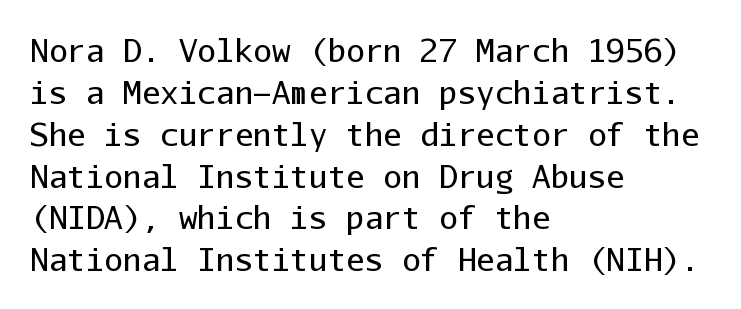
Q: Is the text bold? A: No.
Q: Is the text italic (slanted)? A: No, it is upright.
Q: Is the typeface a serif or a sans-serif typeface? A: Sans-serif.
Q: Is the text underlined? A: No.
Q: How is the paragraph aligned? A: Left-aligned.
Q: Is the spacing between letters normal or unusually wide? A: Normal.
Q: Is the spacing between lines tight, normal or loose? A: Normal.
Q: Width (condensed, normal, or wide)? A: Normal.
Q: Stroke contrast? A: Low.
Q: x-height? A: Medium.
Q: Monospaced? A: Yes.
